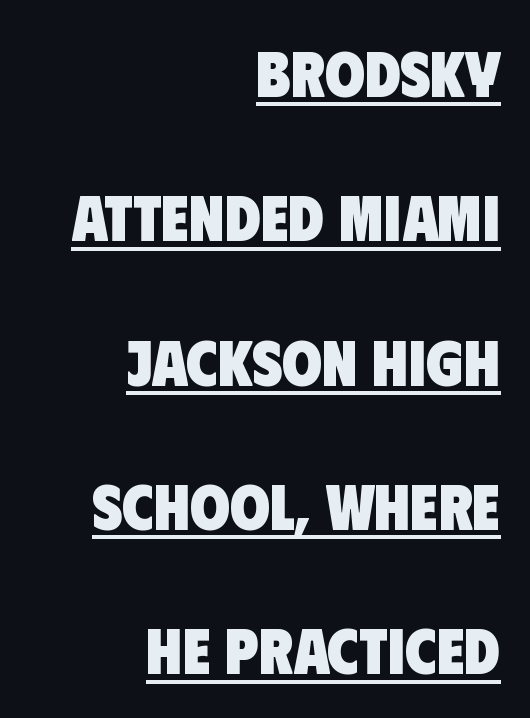
{"serif": "no", "bold": "yes", "weight": "heavy", "width": "condensed", "stroke_contrast": "low", "x_height": "large", "monospaced": "no", "underline": "yes", "align": "right", "line_spacing": "loose", "line_spacing_ratio": 2.22, "letter_spacing": "normal", "letter_spacing_em": 0.0, "glyph_px": 65}
